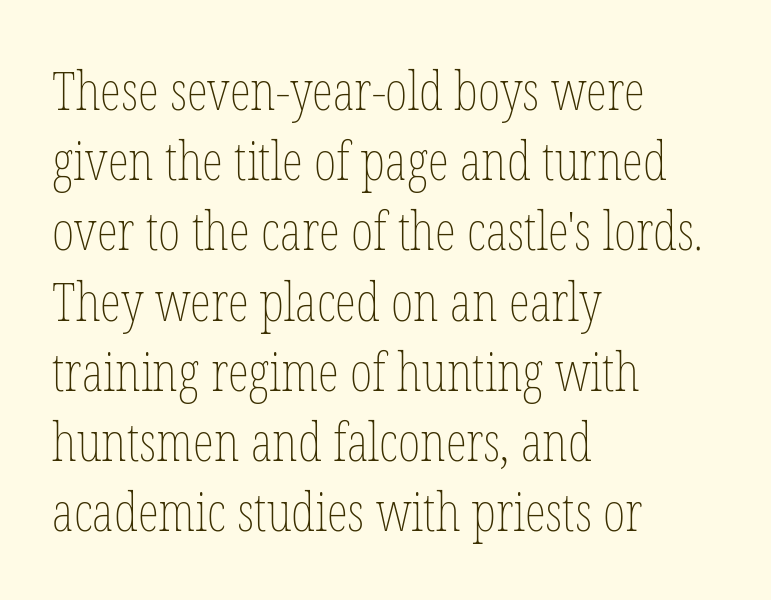
Q: Is the text bold? A: No.
Q: Is the text italic (slanted)? A: No, it is upright.
Q: Is the text underlined? A: No.
Q: How is the paragraph aligned? A: Left-aligned.
Q: Is the spacing between letters normal or unusually wide? A: Normal.
Q: Is the spacing between lines tight, normal or loose? A: Normal.
Q: Width (condensed, normal, or wide)? A: Condensed.
Q: Stroke contrast? A: Low.
Q: x-height? A: Medium.
Q: Monospaced? A: No.
